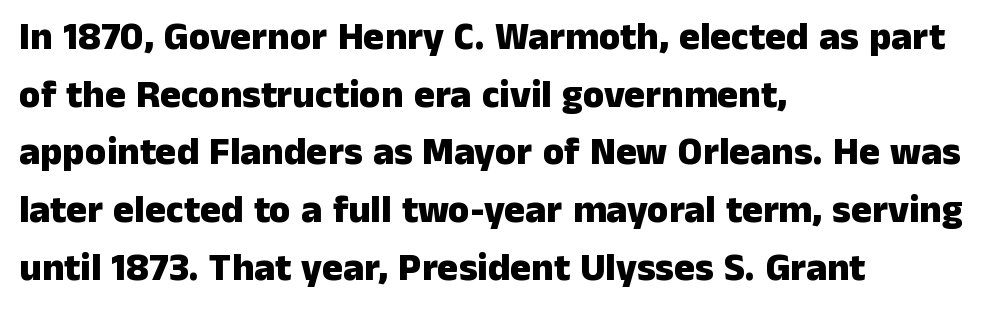
{"serif": "no", "italic": "no", "bold": "yes", "weight": "heavy", "width": "normal", "stroke_contrast": "low", "x_height": "medium", "monospaced": "no", "underline": "no", "align": "left", "line_spacing": "normal", "line_spacing_ratio": 1.48, "letter_spacing": "normal", "letter_spacing_em": 0.0, "glyph_px": 39}
